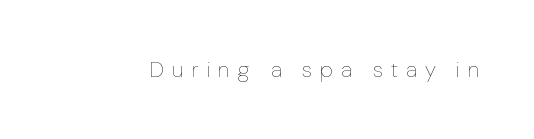
The image shows 22 px text type, upright; set unusually wide letter spacing (+0.36 em), not underlined.
